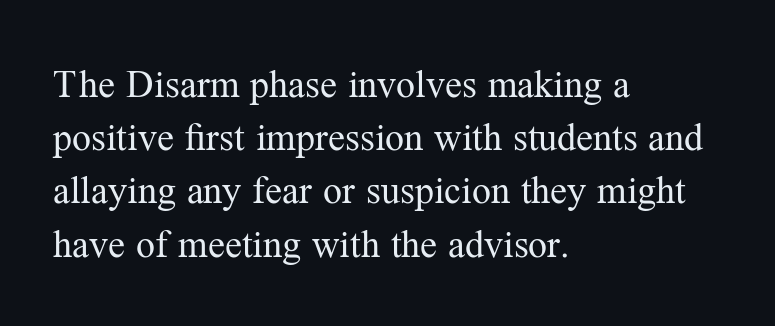
The image shows 38 px regular-weight serif type, upright; set left-aligned, normal line spacing (1.4x), normal letter spacing, not underlined; medium stroke contrast and a medium x-height.
